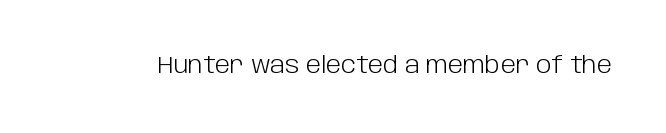
Q: Is the text bold? A: No.
Q: Is the text italic (slanted)? A: No, it is upright.
Q: Is the text underlined? A: No.
Q: Is the spacing between letters normal or unusually wide? A: Normal.
